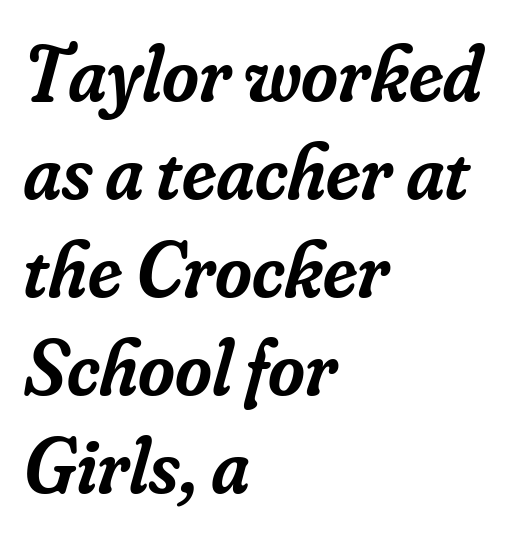
{"serif": "yes", "italic": "yes", "lean": "right", "slant_degrees": 16, "bold": "semi", "weight": "semibold", "width": "normal", "stroke_contrast": "low", "x_height": "small", "monospaced": "no", "underline": "no", "align": "left", "line_spacing_ratio": 1.24, "letter_spacing": "normal", "letter_spacing_em": 0.0, "glyph_px": 79}
